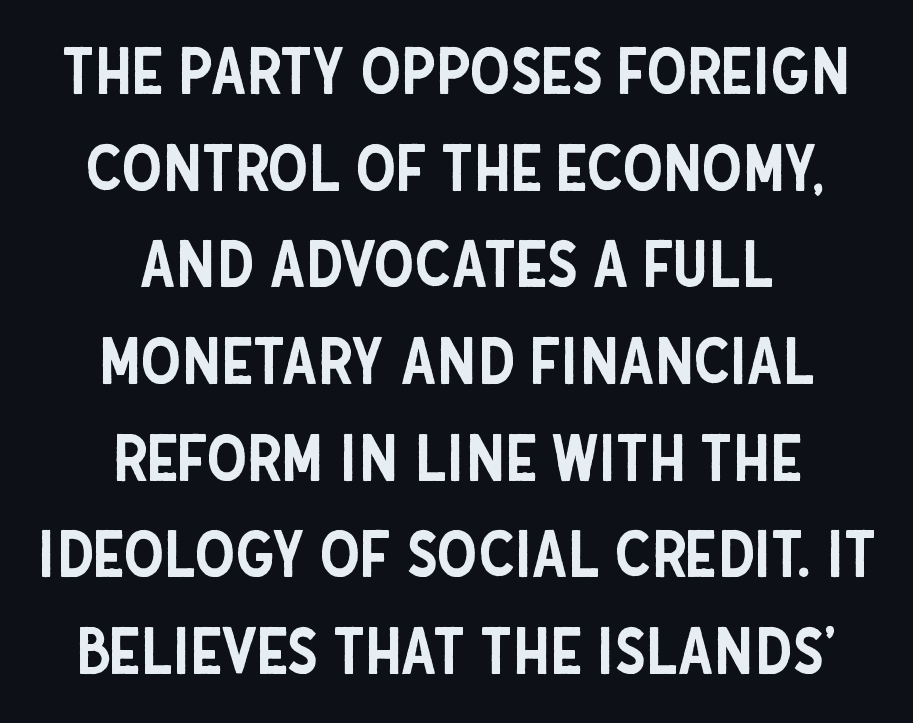
The image shows 64 px condensed sans-serif type, upright; set centered, normal line spacing (1.51x), normal letter spacing, not underlined; low stroke contrast and a large x-height.
